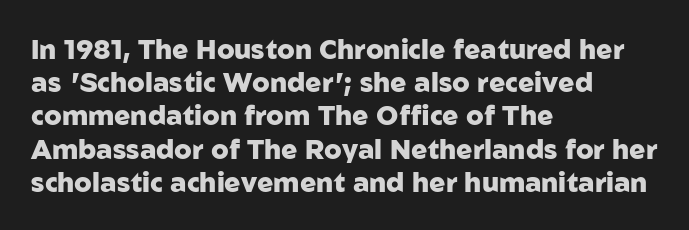
The image shows 27 px bold type, upright; set left-aligned, line spacing 1.23x, normal letter spacing, not underlined.
